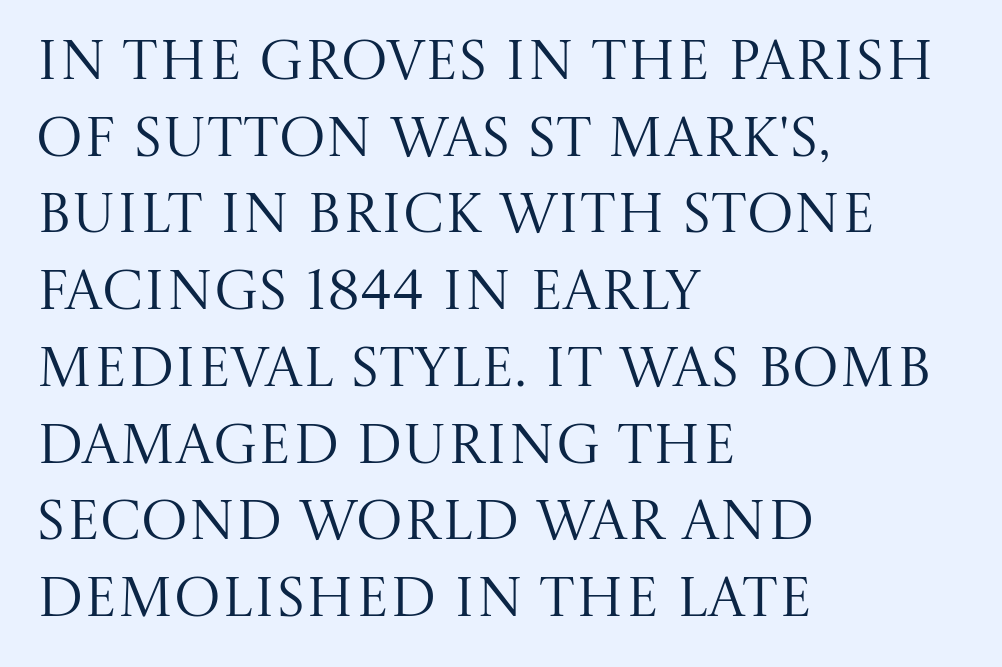
Q: Is the text bold? A: No.
Q: Is the text italic (slanted)? A: No, it is upright.
Q: Is the typeface a serif or a sans-serif typeface? A: Serif.
Q: Is the text underlined? A: No.
Q: How is the paragraph aligned? A: Left-aligned.
Q: Is the spacing between letters normal or unusually wide? A: Normal.
Q: Is the spacing between lines tight, normal or loose? A: Normal.
Q: Width (condensed, normal, or wide)? A: Normal.
Q: Stroke contrast? A: Medium.
Q: x-height? A: Large.
Q: Monospaced? A: No.
